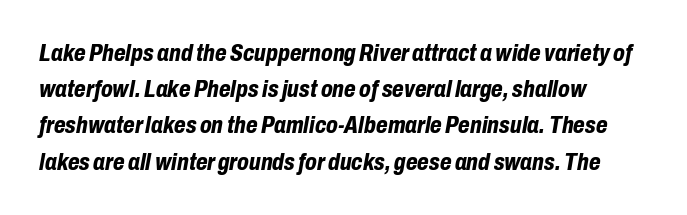
Q: Is the text bold? A: Yes.
Q: Is the text italic (slanted)? A: Yes, it leans right by about 10 degrees.
Q: Is the text underlined? A: No.
Q: How is the paragraph aligned? A: Left-aligned.
Q: Is the spacing between letters normal or unusually wide? A: Normal.
Q: Is the spacing between lines tight, normal or loose? A: Normal.
